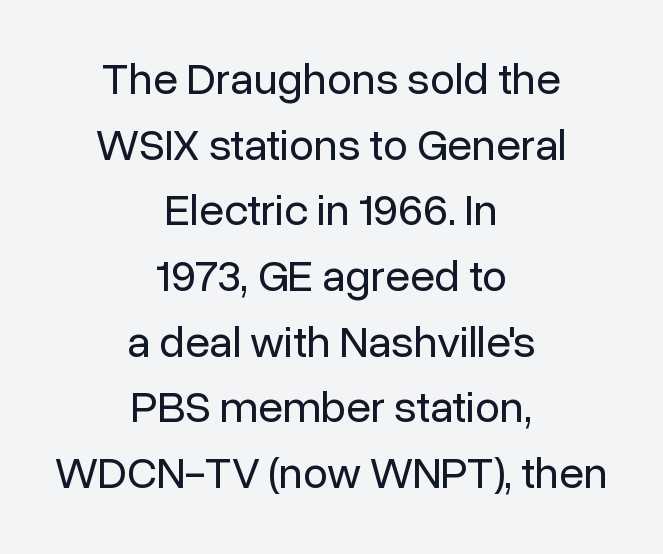
Each stroke keeps to a modest, everyday thickness or less. Do the letters lean? They stand straight. Honestly, there is no underline to notice here at all. The rendering keeps characters at their native spacing.
